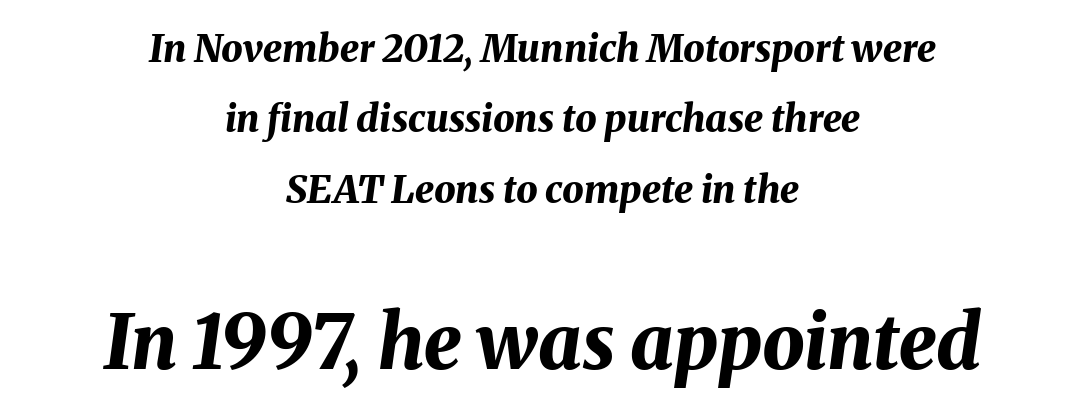
Q: Is the text bold? A: Yes.
Q: Is the text italic (slanted)? A: Yes, it leans right by about 8 degrees.
Q: Is the text underlined? A: No.
Q: How is the paragraph aligned? A: Centered.
Q: Is the spacing between letters normal or unusually wide? A: Normal.
Q: Which block of text is set in a larger size, the first (top) or the second (bottom)? A: The second (bottom) one.
Q: Width (condensed, normal, or wide)? A: Normal.
Q: Stroke contrast? A: Medium.
Q: x-height? A: Medium.
Q: Monospaced? A: No.
